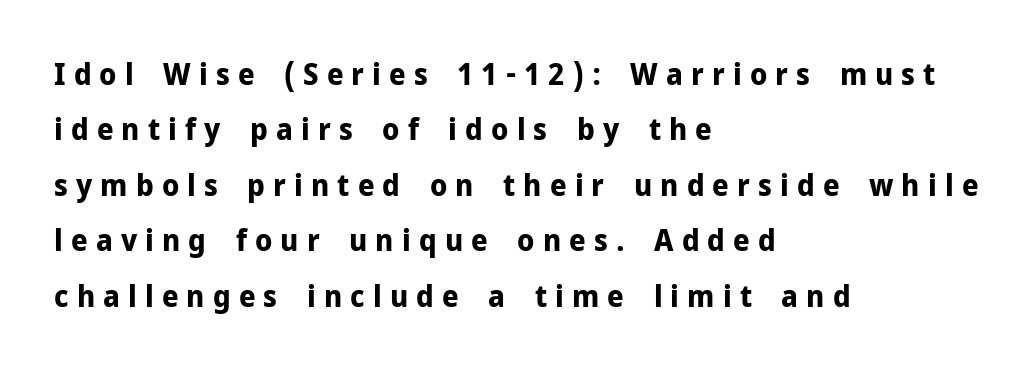
Q: Is the text bold? A: Yes.
Q: Is the text italic (slanted)? A: No, it is upright.
Q: Is the typeface a serif or a sans-serif typeface? A: Sans-serif.
Q: Is the text underlined? A: No.
Q: How is the paragraph aligned? A: Left-aligned.
Q: Is the spacing between letters normal or unusually wide? A: Unusually wide.
Q: Width (condensed, normal, or wide)? A: Normal.
Q: Stroke contrast? A: Low.
Q: x-height? A: Medium.
Q: Monospaced? A: No.
